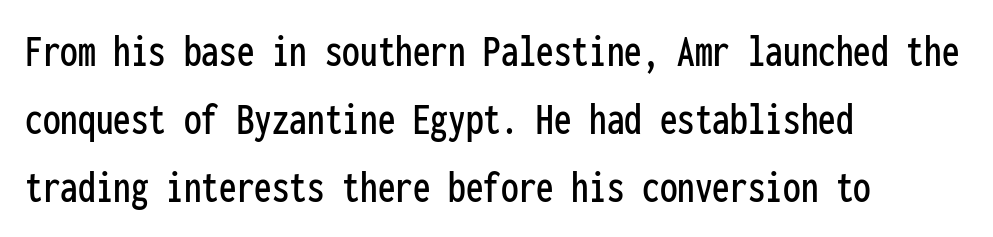
{"serif": "no", "italic": "no", "width": "condensed", "stroke_contrast": "low", "x_height": "medium", "monospaced": "yes", "underline": "no", "align": "left", "line_spacing": "normal", "line_spacing_ratio": 1.45, "letter_spacing": "normal", "letter_spacing_em": 0.0, "glyph_px": 47}
